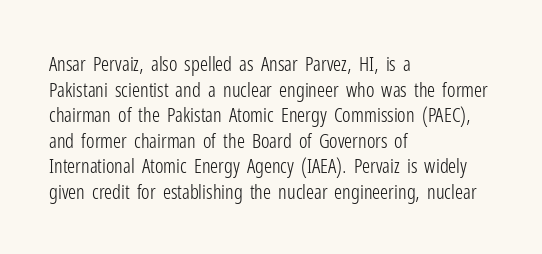
Q: Is the text bold? A: No.
Q: Is the text italic (slanted)? A: No, it is upright.
Q: Is the text underlined? A: No.
Q: How is the paragraph aligned? A: Left-aligned.
Q: Is the spacing between letters normal or unusually wide? A: Normal.
Q: Is the spacing between lines tight, normal or loose? A: Normal.
